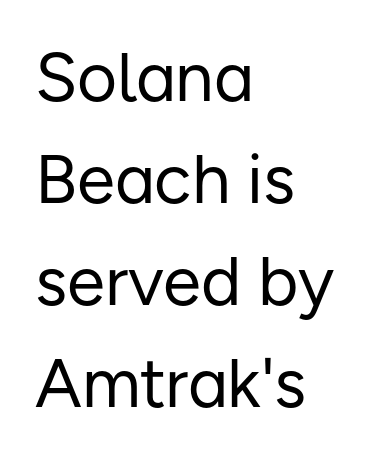
Q: Is the text bold? A: No.
Q: Is the text italic (slanted)? A: No, it is upright.
Q: Is the typeface a serif or a sans-serif typeface? A: Sans-serif.
Q: Is the text underlined? A: No.
Q: How is the paragraph aligned? A: Left-aligned.
Q: Is the spacing between letters normal or unusually wide? A: Normal.
Q: Is the spacing between lines tight, normal or loose? A: Normal.
Q: Width (condensed, normal, or wide)? A: Normal.
Q: Stroke contrast? A: Low.
Q: x-height? A: Medium.
Q: Monospaced? A: No.
